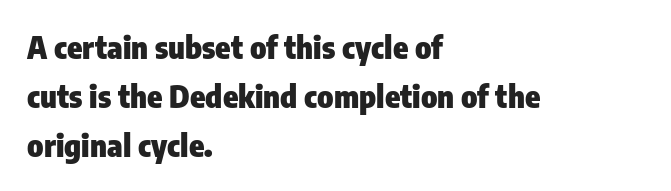
The image shows 31 px heavy, condensed sans-serif type, upright; set left-aligned, normal line spacing (1.58x), normal letter spacing, not underlined; low stroke contrast and a medium x-height.
